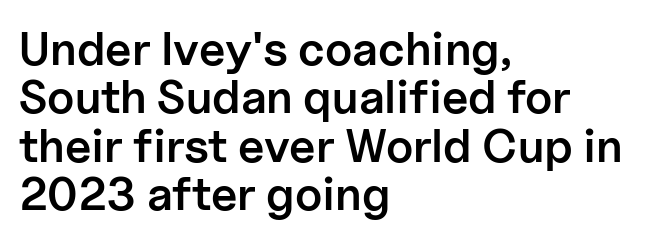
{"serif": "no", "italic": "no", "bold": "semi", "weight": "semibold", "width": "normal", "stroke_contrast": "low", "x_height": "medium", "monospaced": "no", "underline": "no", "align": "left", "line_spacing": "tight", "line_spacing_ratio": 1.03, "letter_spacing": "normal", "letter_spacing_em": 0.0, "glyph_px": 47}
